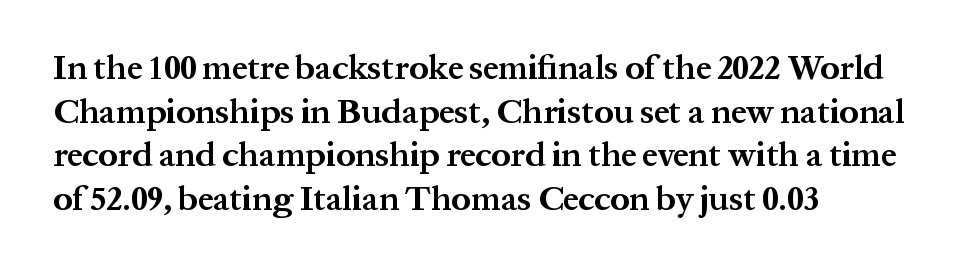
The image shows 34 px bold serif type, upright; set left-aligned, normal line spacing (1.28x), normal letter spacing, not underlined; medium stroke contrast and a medium x-height.
